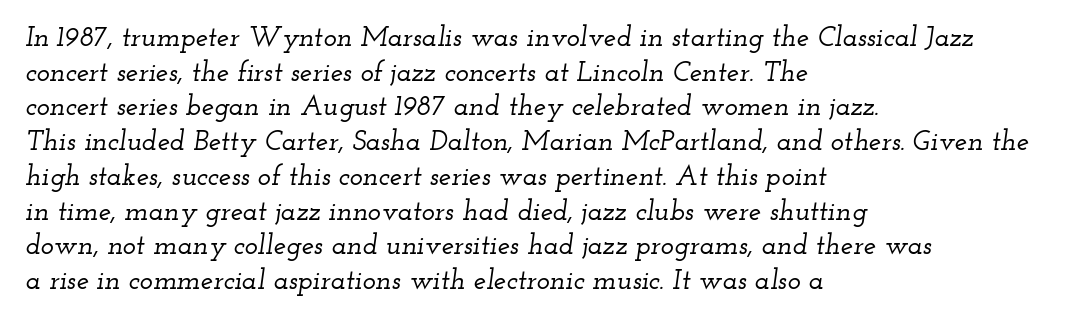
{"serif": "yes", "italic": "yes", "lean": "right", "slant_degrees": 12, "width": "wide", "stroke_contrast": "low", "x_height": "small", "monospaced": "no", "underline": "no", "align": "left", "line_spacing_ratio": 1.24, "letter_spacing": "normal", "letter_spacing_em": 0.0, "glyph_px": 28}
